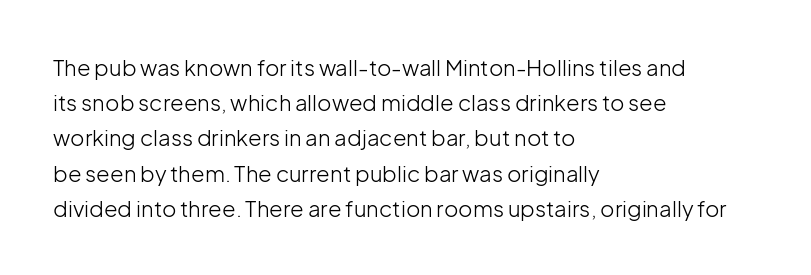
{"italic": "no", "bold": "no", "underline": "no", "align": "left", "line_spacing": "normal", "line_spacing_ratio": 1.6, "letter_spacing": "normal", "letter_spacing_em": 0.0, "glyph_px": 22}
